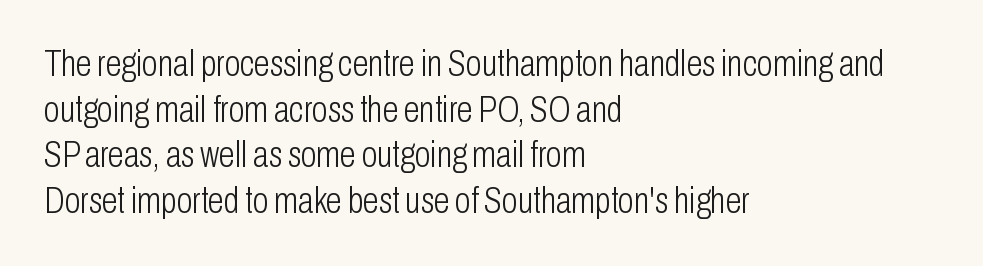
{"serif": "no", "italic": "no", "bold": "no", "weight": "light", "width": "condensed", "stroke_contrast": "low", "x_height": "medium", "monospaced": "no", "underline": "no", "align": "left", "line_spacing": "normal", "line_spacing_ratio": 1.27, "letter_spacing": "normal", "letter_spacing_em": 0.0, "glyph_px": 36}
